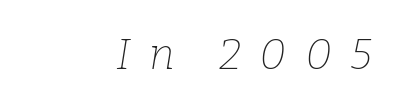
The image shows 43 px thin serif type, italic (leaning right); set right-aligned, unusually wide letter spacing (+0.42 em), not underlined; low stroke contrast and a medium x-height.
